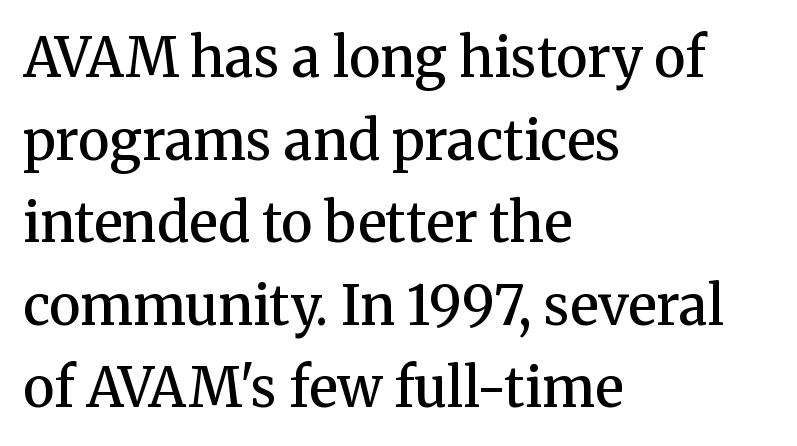
A student would call this left alignment; a typographer would say flush left, rag right. How heavy is the stroke? Medium-heavy — a semibold, shy of bold. The gaps between neighbouring characters are ordinary and unremarkable. Designer's note — italics off, roman on.
